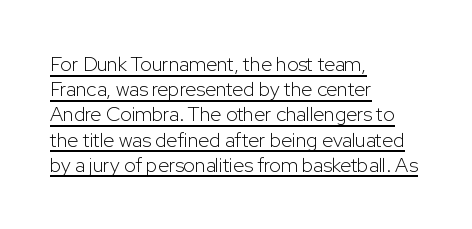
Glance below the letters and you will spot a drawn line. The letters stand upright; this is a roman face. The tracking reads as untouched default to a designer's eye. Is the stroke heavy? The answer is a plain regular-or-lighter.
